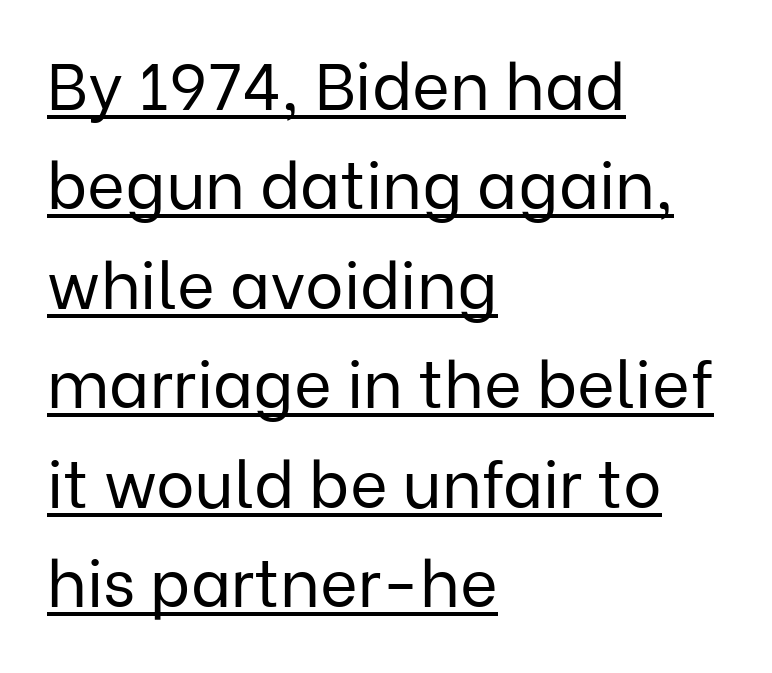
Caption: standard tracking, unaltered. Stems and bowls with no extra thickness — not bold. A typesetter would label this face a sans. Decoration check: the copy is underlined. These lines are rendered in a variable-pitch font.
